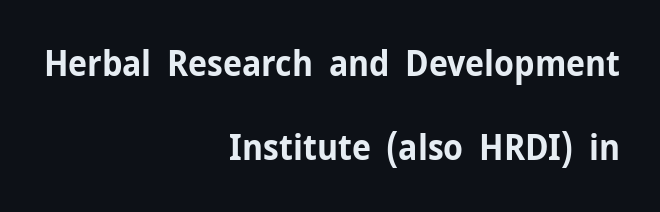
{"serif": "no", "italic": "no", "bold": "yes", "weight": "bold", "width": "normal", "stroke_contrast": "low", "x_height": "medium", "monospaced": "no", "underline": "no", "align": "right", "line_spacing": "loose", "line_spacing_ratio": 2.41, "letter_spacing": "normal", "letter_spacing_em": 0.0, "glyph_px": 35}
